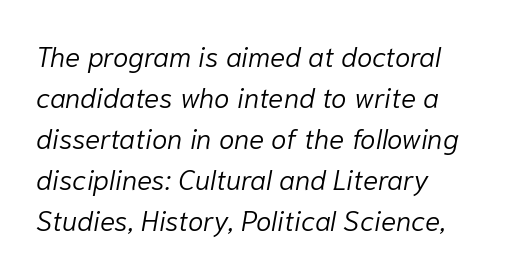
{"italic": "yes", "lean": "right", "slant_degrees": 10, "bold": "no", "weight": "light", "width": "normal", "stroke_contrast": "low", "x_height": "medium", "monospaced": "no", "underline": "no", "line_spacing": "normal", "line_spacing_ratio": 1.46, "letter_spacing": "normal", "letter_spacing_em": 0.0, "glyph_px": 28}
